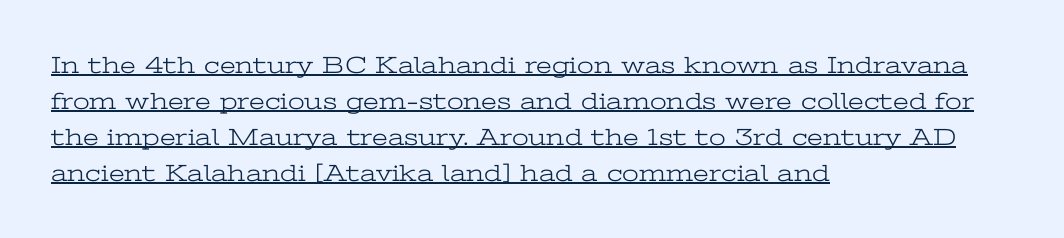
What stands out about the letter spacing? Nothing — it is the standard amount. Every word sits above its own underline. Weight: in the light-to-regular range. Every stem runs plumb, perpendicular to the baseline. Horizontal alignment here is leftward, the default for most running prose.
